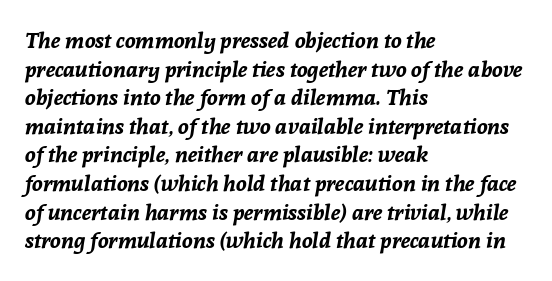
Is there much room between lines? A standard amount, neither cramped nor airy. Anything drawn beneath the words? Only blank space. Slant detected: the letters are inclined. No extra tracking has been applied to these lines.
